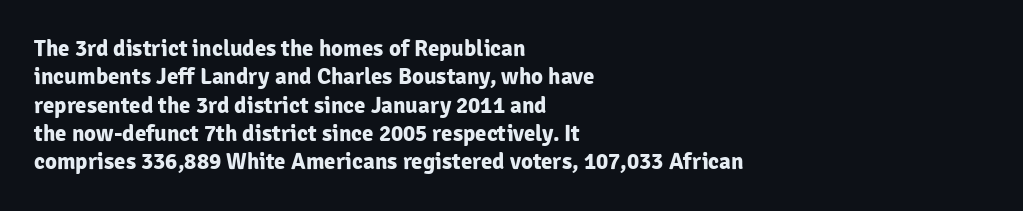
Q: Is the text bold? A: Yes.
Q: Is the text italic (slanted)? A: No, it is upright.
Q: Is the text underlined? A: No.
Q: How is the paragraph aligned? A: Left-aligned.
Q: Is the spacing between letters normal or unusually wide? A: Normal.
